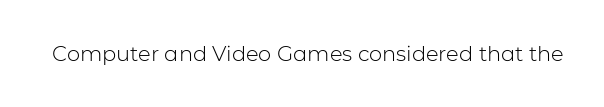
The image shows 21 px text type, upright; set normal letter spacing, not underlined.
